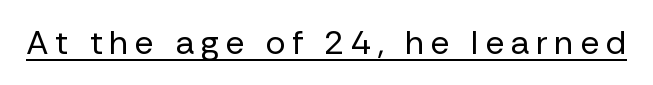
{"serif": "no", "italic": "no", "bold": "no", "weight": "regular", "width": "normal", "stroke_contrast": "low", "x_height": "medium", "monospaced": "no", "underline": "yes", "glyph_px": 34}
